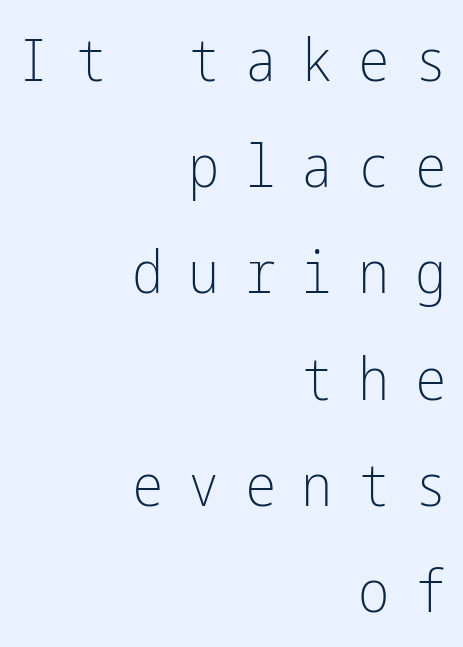
Q: Is the text bold? A: No.
Q: Is the text italic (slanted)? A: No, it is upright.
Q: Is the typeface a serif or a sans-serif typeface? A: Sans-serif.
Q: Is the text underlined? A: No.
Q: How is the paragraph aligned? A: Right-aligned.
Q: Is the spacing between letters normal or unusually wide? A: Unusually wide.
Q: Width (condensed, normal, or wide)? A: Condensed.
Q: Stroke contrast? A: Low.
Q: x-height? A: Medium.
